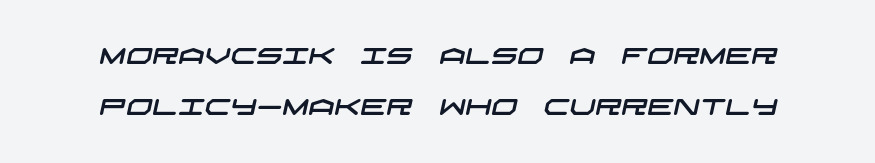
{"underline": "no", "line_spacing": "loose", "line_spacing_ratio": 2.23, "letter_spacing": "normal", "letter_spacing_em": 0.0, "glyph_px": 23}
